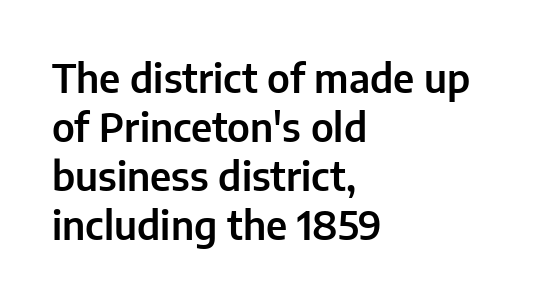
The image shows 39 px sans-serif type, upright; set left-aligned, normal line spacing (1.26x), normal letter spacing, not underlined; low stroke contrast and a medium x-height.
